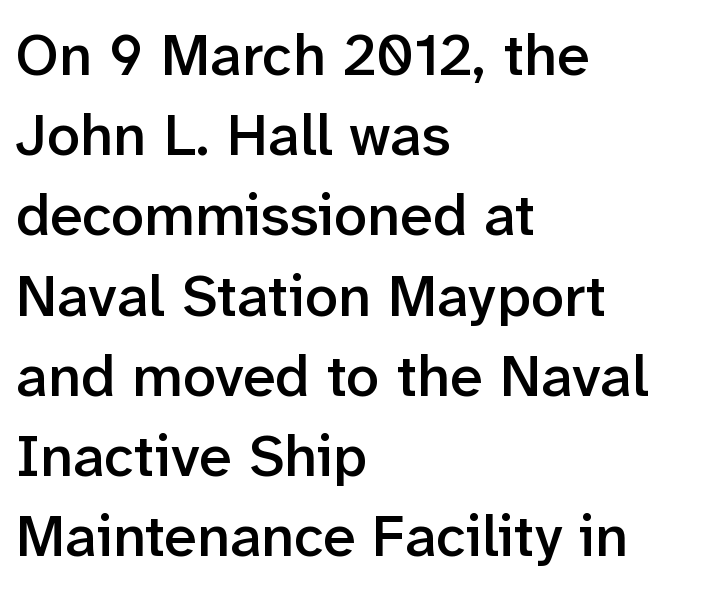
The image shows 59 px semibold sans-serif type, upright; set left-aligned, normal line spacing (1.36x), normal letter spacing, not underlined; low stroke contrast and a medium x-height.
